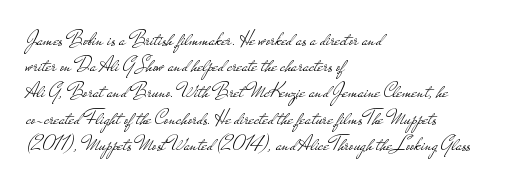
Does extra space separate the letters? No, they use regular spacing. Layout note: lines flush left. The area under the type is left untouched. This reads as an unemphasized weight, regular at the heaviest. Vertical spacing — default.
